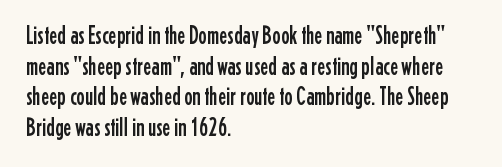
Q: Is the text italic (slanted)? A: No, it is upright.
Q: Is the text underlined? A: No.
Q: How is the paragraph aligned? A: Left-aligned.
Q: Is the spacing between letters normal or unusually wide? A: Normal.
